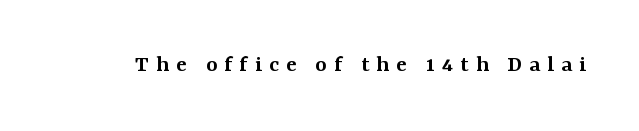
Check under the words: just untouched page. In terms of posture, this sample is upright. Display-style spreading of the glyphs; the letterfit is very open. A somewhat darkened texture: the type is semibold rather than bold.
